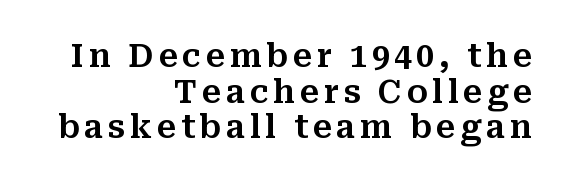
Are there feet on the stems? There are — it's a serif. Line ends are locked; line starts wander. Interline gaps are noticeably narrow in this sample. Each letter keeps its own natural width here, so spacing adapts to shape. The space directly below the letters is spotless. Quick note: not italic, upright.
